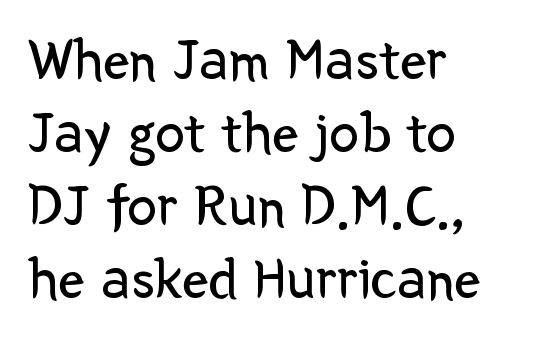
The image shows 59 px regular-weight sans-serif type, upright; set left-aligned, line spacing 1.24x, normal letter spacing, not underlined; low stroke contrast and a medium x-height.
